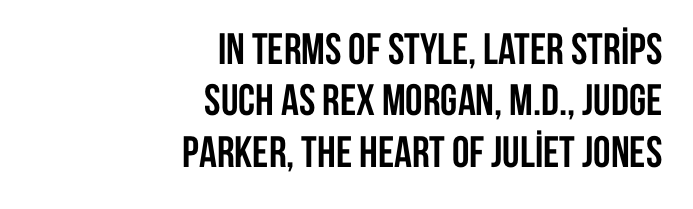
{"serif": "no", "italic": "no", "bold": "yes", "weight": "semibold", "width": "condensed", "stroke_contrast": "low", "x_height": "large", "monospaced": "no", "underline": "no", "align": "right", "line_spacing_ratio": 1.17, "letter_spacing": "normal", "letter_spacing_em": 0.0, "glyph_px": 44}
